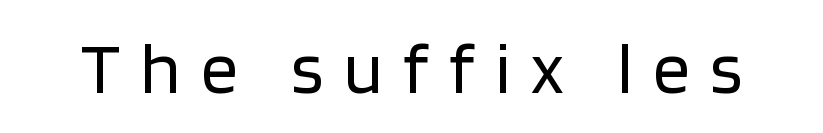
Q: Is the text bold? A: No.
Q: Is the text italic (slanted)? A: No, it is upright.
Q: Is the typeface a serif or a sans-serif typeface? A: Sans-serif.
Q: Is the text underlined? A: No.
Q: Is the spacing between letters normal or unusually wide? A: Unusually wide.
Q: Width (condensed, normal, or wide)? A: Normal.
Q: Stroke contrast? A: Low.
Q: x-height? A: Large.
Q: Monospaced? A: No.
